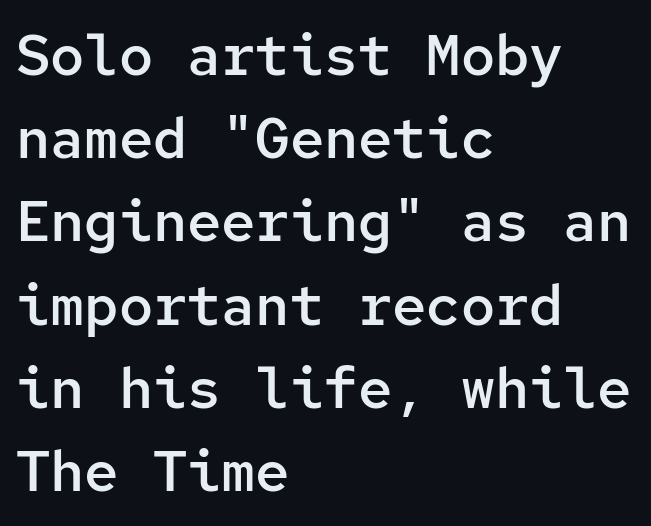
This is the regular roman posture of the typeface. Does the leading feel generous? No, just average. Tracking value appears to be zero — textbook default spacing. A semibold gives these letters moderate extra thickness, short of bold. This sample uses a sans-serif face.
